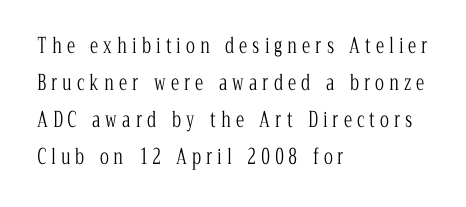
{"italic": "no", "bold": "no", "underline": "no", "align": "left", "line_spacing_ratio": 1.76, "letter_spacing": "wide", "letter_spacing_em": 0.24, "glyph_px": 21}
